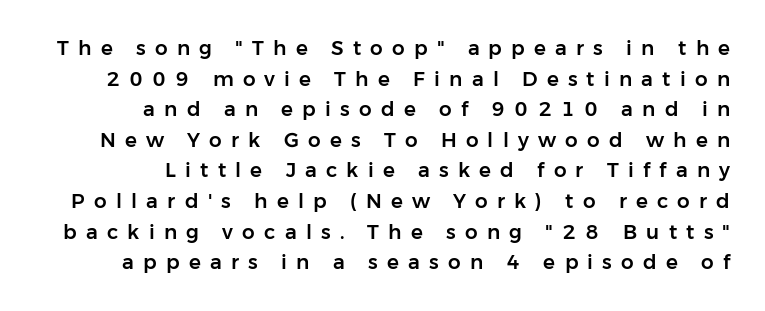
This rendering features lettering with no underline. Does the lettering tilt? It doesn't — this is upright. The space between consecutive lines is moderate. Each word looks stretched out because of the extra space between its letters. The setting favours the right margin, as signatures and pull-quotes sometimes do.
